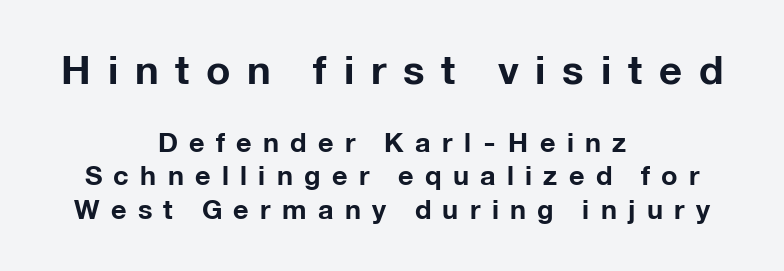
Proportional: the letters do not fall into vertical columns. To sum up the face: it is a sans, with no serifs. The rag falls on both sides of this text block equally. The passage shown has open, widely tracked lettering throughout.
